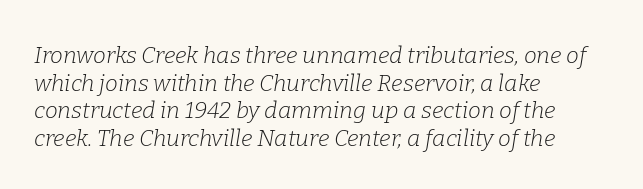
Q: Is the text bold? A: No.
Q: Is the text italic (slanted)? A: Yes, it leans right by about 9 degrees.
Q: Is the text underlined? A: No.
Q: How is the paragraph aligned? A: Left-aligned.
Q: Is the spacing between letters normal or unusually wide? A: Normal.
